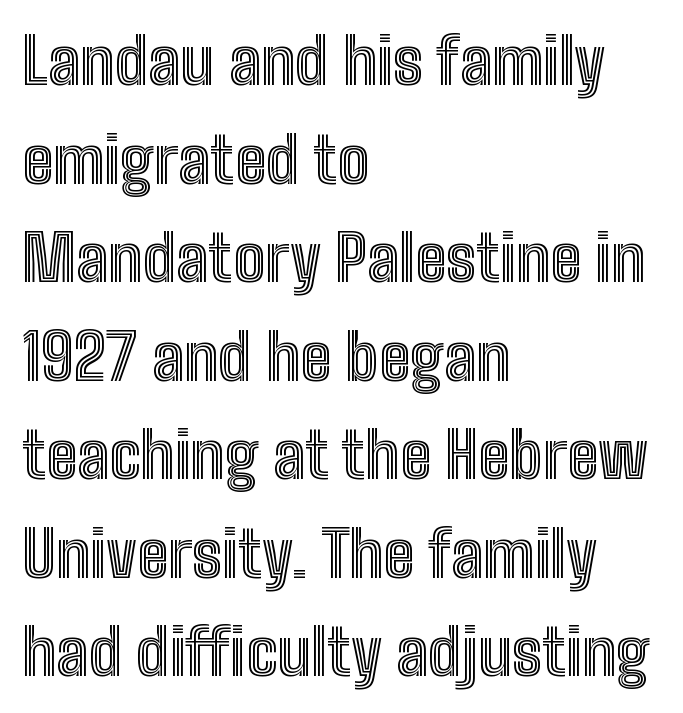
The image shows 64 px condensed type, upright; set left-aligned, normal line spacing (1.54x), normal letter spacing, not underlined; a medium x-height.
